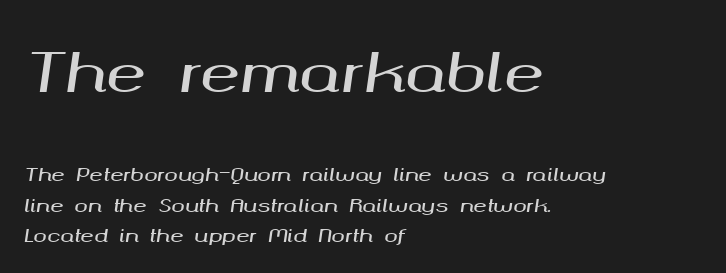
The letters sit at their default tracking, neither squeezed nor spread. The letters advance in unequal steps, a hallmark of proportional type. One-word summary of the alignment: left. Two sizes are in play, and the larger belongs to the first block.
